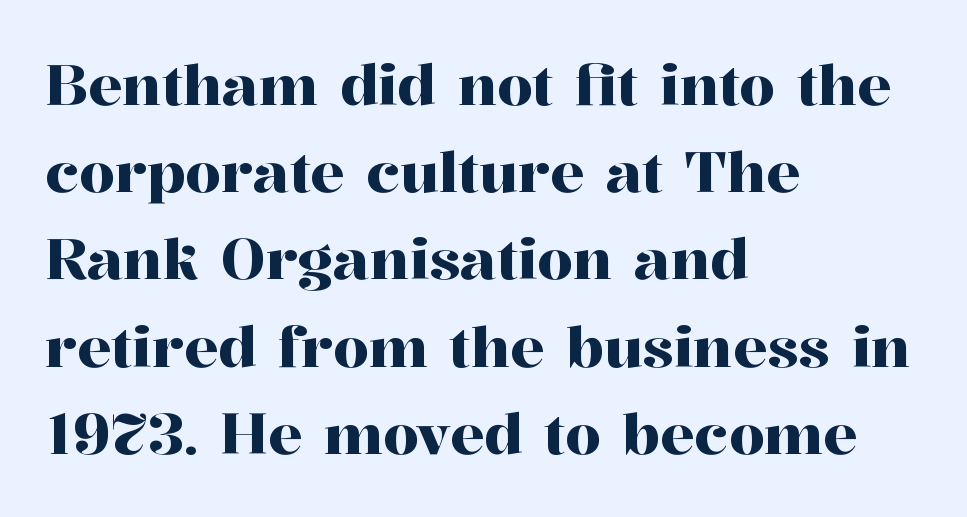
The letters sit at their default tracking, neither squeezed nor spread. The passage shown stacks its lines at a standard gap. Reading down the block, your eye returns to a fixed left position each line. The passage shown is typed in a proportional face where columns would drift.
